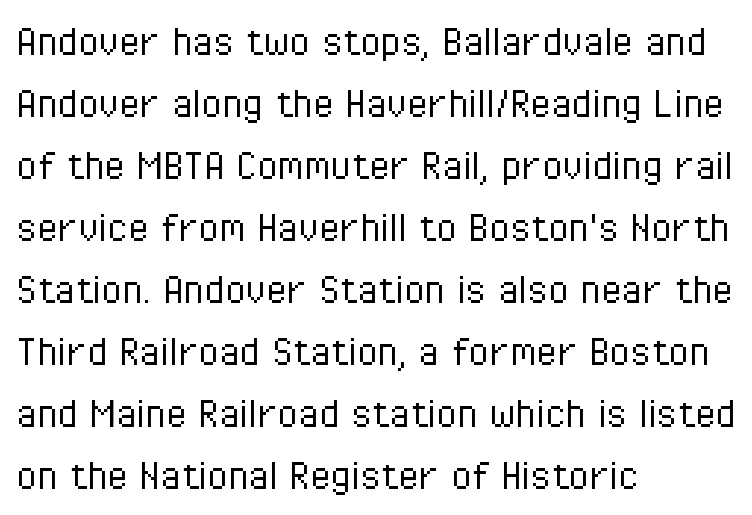
{"serif": "no", "italic": "no", "bold": "no", "weight": "light", "width": "condensed", "stroke_contrast": "low", "x_height": "medium", "monospaced": "no", "underline": "no", "align": "left", "line_spacing": "normal", "line_spacing_ratio": 1.32, "letter_spacing": "normal", "letter_spacing_em": 0.0, "glyph_px": 47}
